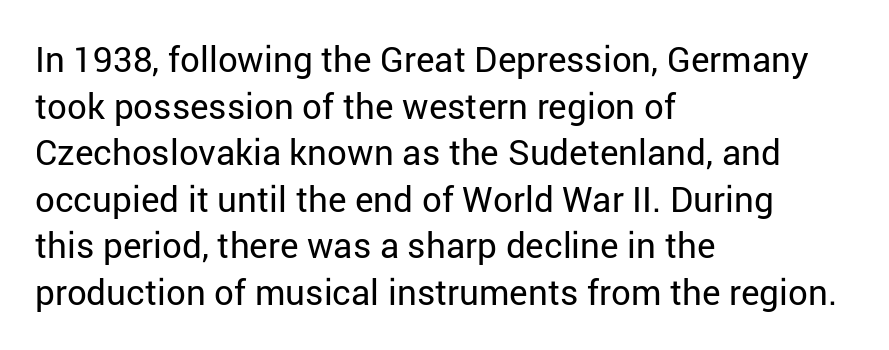
The passage is arranged the way most books set body copy — flush left. No word sits above an underline. Designer's note — italics off, roman on. These lines are rendered in a variable-pitch font.
